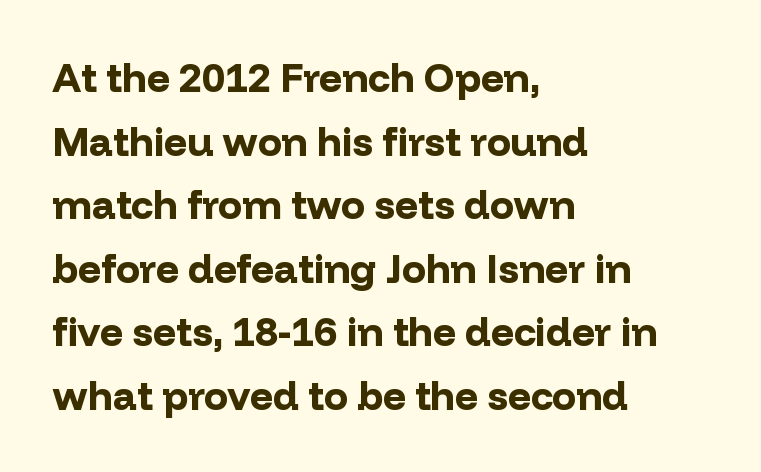
Q: Is the text bold? A: Yes.
Q: Is the text italic (slanted)? A: No, it is upright.
Q: Is the typeface a serif or a sans-serif typeface? A: Sans-serif.
Q: Is the text underlined? A: No.
Q: How is the paragraph aligned? A: Left-aligned.
Q: Is the spacing between letters normal or unusually wide? A: Normal.
Q: Is the spacing between lines tight, normal or loose? A: Normal.
Q: Width (condensed, normal, or wide)? A: Normal.
Q: Stroke contrast? A: Low.
Q: x-height? A: Medium.
Q: Monospaced? A: No.
